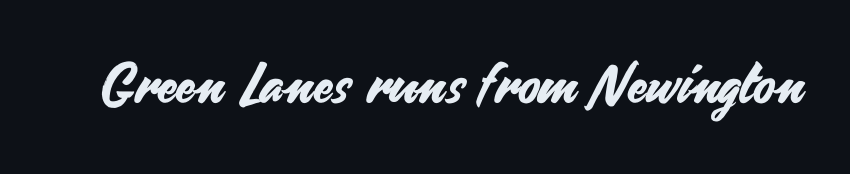
The image shows 56 px sans-serif type; set normal letter spacing, not underlined; medium stroke contrast and a small x-height.
